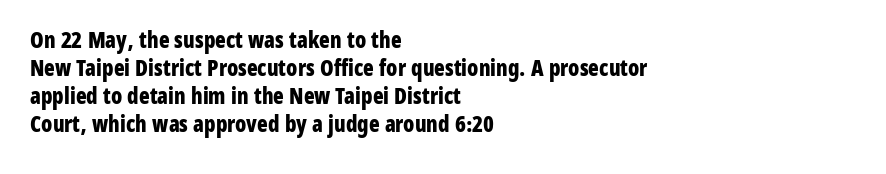
The axis of the letterforms is exactly vertical. Leftover space on each line is placed entirely after the last word. Each row of text sits above clean, open space. Students, note that the glyphs here touch the page at normal intervals.
